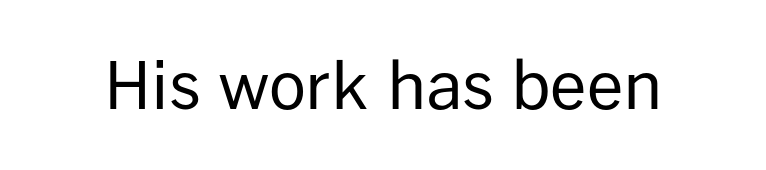
You can tell it's not italic because the verticals are truly vertical. Think of a printed novel: that variable character pitch is what you see here. This rendering employs a face without finishing strokes, i.e., a sans-serif. The area under the type is left untouched. On a weight scale, this lands at 450 or below.
